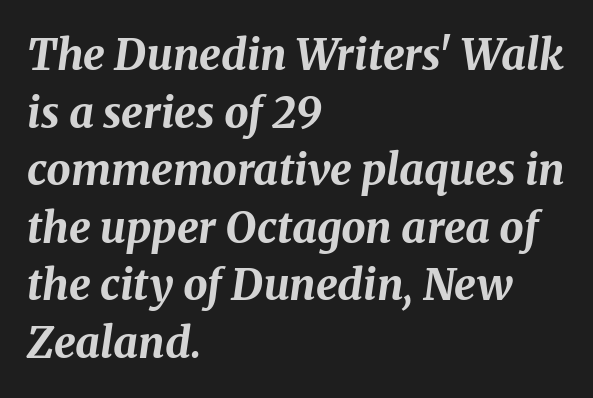
Q: Is the text bold? A: Yes.
Q: Is the text italic (slanted)? A: Yes, it leans right by about 8 degrees.
Q: Is the text underlined? A: No.
Q: How is the paragraph aligned? A: Left-aligned.
Q: Is the spacing between letters normal or unusually wide? A: Normal.
Q: Is the spacing between lines tight, normal or loose? A: Normal.
Q: Width (condensed, normal, or wide)? A: Normal.
Q: Stroke contrast? A: Medium.
Q: x-height? A: Medium.
Q: Monospaced? A: No.
